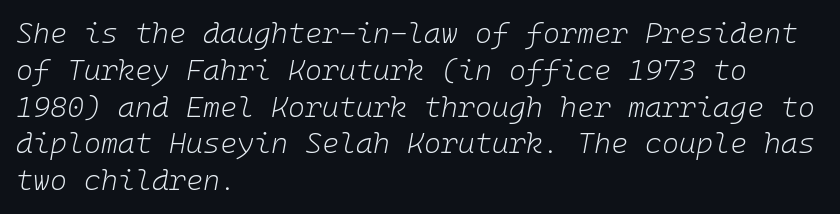
Does the copy run flush right? No — it runs flush left. Here the designer chose a console-style face with uniform glyph widths. Words float on clear page, feet unadorned. Students, note that the glyphs here touch the page at normal intervals.
